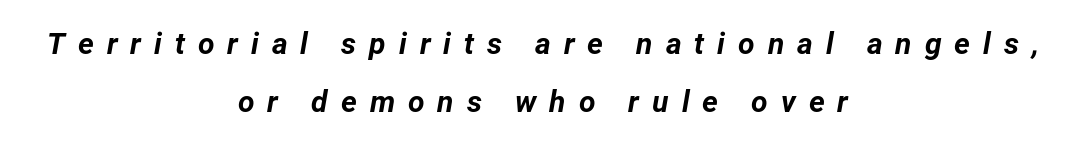
The image shows 30 px bold type, italic (leaning right); set centered, loose line spacing (1.93x), unusually wide letter spacing (+0.43 em), not underlined; low stroke contrast and a medium x-height.
